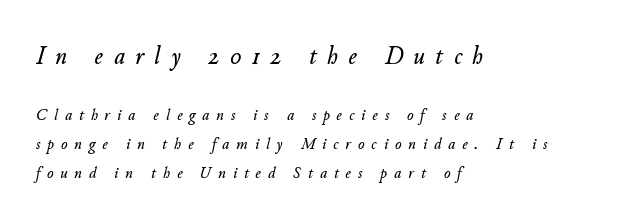
{"italic": "yes", "lean": "right", "slant_degrees": 11, "underline": "no", "align": "left", "line_spacing_ratio": 1.72, "letter_spacing": "wide", "letter_spacing_em": 0.41, "larger_block": "first", "size_ratio": 1.53, "glyph_px": 26}
